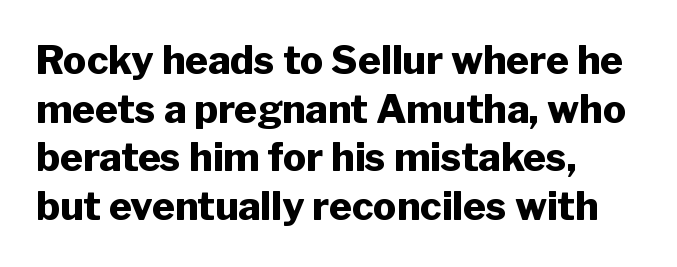
Q: Is the text bold? A: Yes.
Q: Is the text italic (slanted)? A: No, it is upright.
Q: Is the typeface a serif or a sans-serif typeface? A: Sans-serif.
Q: Is the text underlined? A: No.
Q: How is the paragraph aligned? A: Left-aligned.
Q: Is the spacing between letters normal or unusually wide? A: Normal.
Q: Is the spacing between lines tight, normal or loose? A: Normal.
Q: Width (condensed, normal, or wide)? A: Normal.
Q: Stroke contrast? A: Low.
Q: x-height? A: Medium.
Q: Monospaced? A: No.
